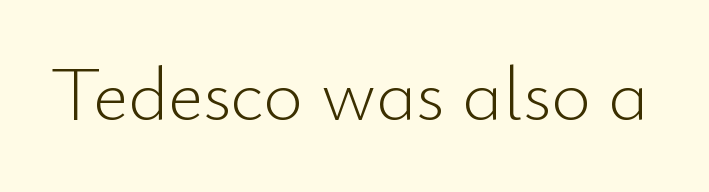
The image shows 76 px light sans-serif type, upright; set normal letter spacing, not underlined; low stroke contrast and a small x-height.
